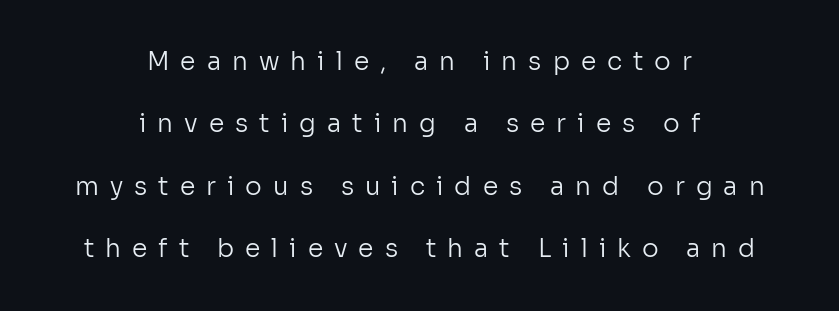
{"italic": "no", "bold": "no", "underline": "no", "align": "center", "line_spacing": "loose", "line_spacing_ratio": 2.5, "letter_spacing": "wide", "letter_spacing_em": 0.44, "glyph_px": 25}
